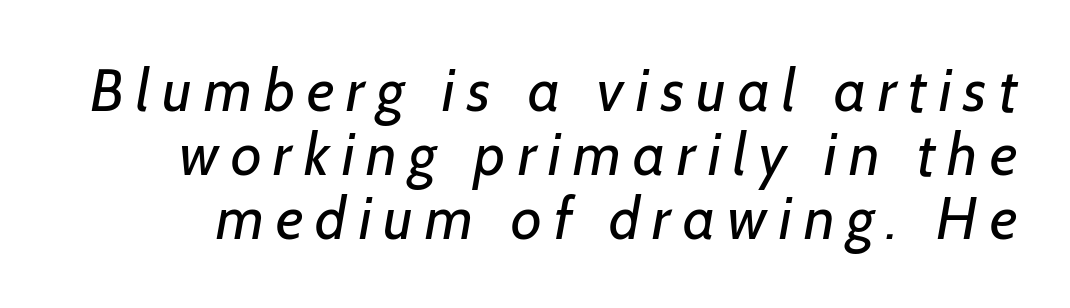
Q: Is the text bold? A: No.
Q: Is the typeface a serif or a sans-serif typeface? A: Sans-serif.
Q: Is the text underlined? A: No.
Q: Is the spacing between letters normal or unusually wide? A: Unusually wide.
Q: Is the spacing between lines tight, normal or loose? A: Tight.
Q: Width (condensed, normal, or wide)? A: Normal.
Q: Stroke contrast? A: Low.
Q: x-height? A: Medium.
Q: Monospaced? A: No.
